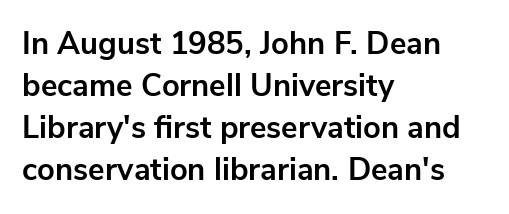
{"serif": "no", "italic": "no", "bold": "yes", "weight": "bold", "width": "normal", "stroke_contrast": "low", "x_height": "medium", "monospaced": "no", "underline": "no", "align": "left", "line_spacing": "normal", "line_spacing_ratio": 1.36, "letter_spacing": "normal", "letter_spacing_em": 0.0, "glyph_px": 31}
